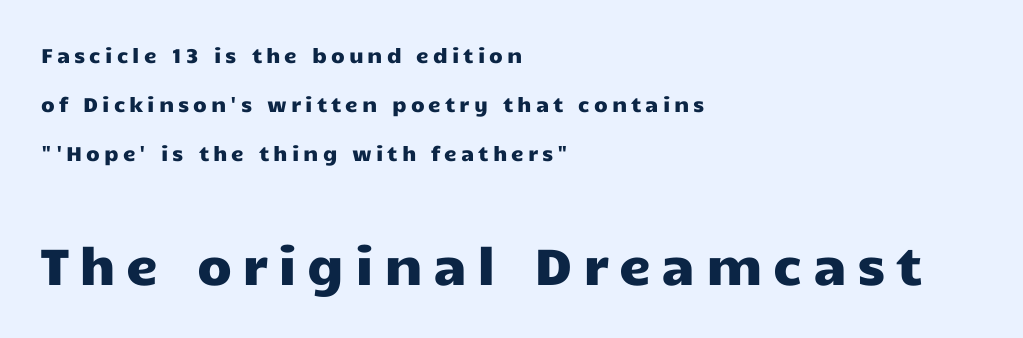
{"serif": "no", "italic": "no", "width": "wide", "stroke_contrast": "low", "x_height": "medium", "monospaced": "no", "underline": "no", "align": "left", "line_spacing": "loose", "line_spacing_ratio": 2.46, "letter_spacing": "wide", "letter_spacing_em": 0.2, "larger_block": "second", "size_ratio": 2.55, "glyph_px": 51}
